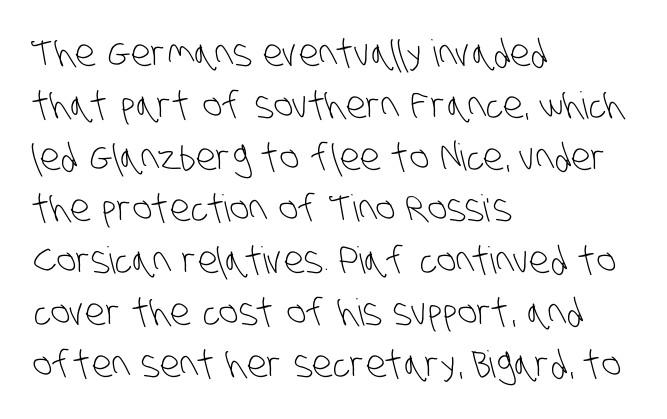
{"serif": "no", "bold": "no", "weight": "light", "width": "condensed", "stroke_contrast": "low", "x_height": "large", "monospaced": "no", "underline": "no", "align": "left", "line_spacing": "normal", "line_spacing_ratio": 1.4, "letter_spacing": "normal", "letter_spacing_em": 0.0, "glyph_px": 37}
